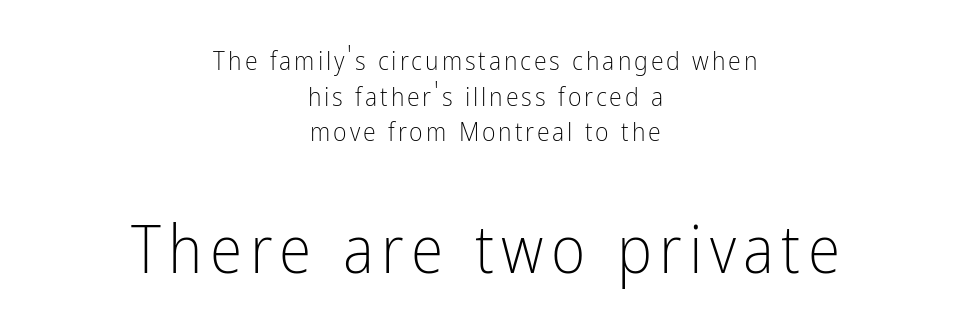
The passage shown is not underscored anywhere. The letters stand straight up with perfectly vertical stems. What kind of face is this? One without serifs — a sans. Think of a printed novel: that variable character pitch is what you see here. The emphasis by scale lands on block number two, below. Is the stroke heavy? The answer is a plain regular-or-lighter.
